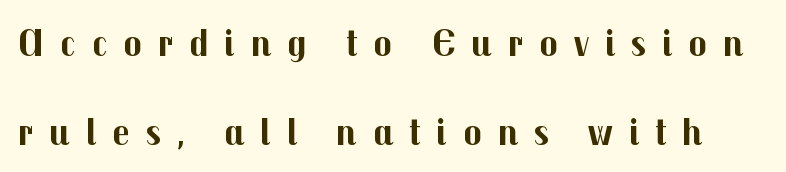
Q: Is the text bold? A: Yes.
Q: Is the text italic (slanted)? A: No, it is upright.
Q: Is the typeface a serif or a sans-serif typeface? A: Sans-serif.
Q: Is the text underlined? A: No.
Q: Is the spacing between letters normal or unusually wide? A: Unusually wide.
Q: Is the spacing between lines tight, normal or loose? A: Loose.
Q: Width (condensed, normal, or wide)? A: Normal.
Q: Stroke contrast? A: Medium.
Q: x-height? A: Medium.
Q: Monospaced? A: No.
